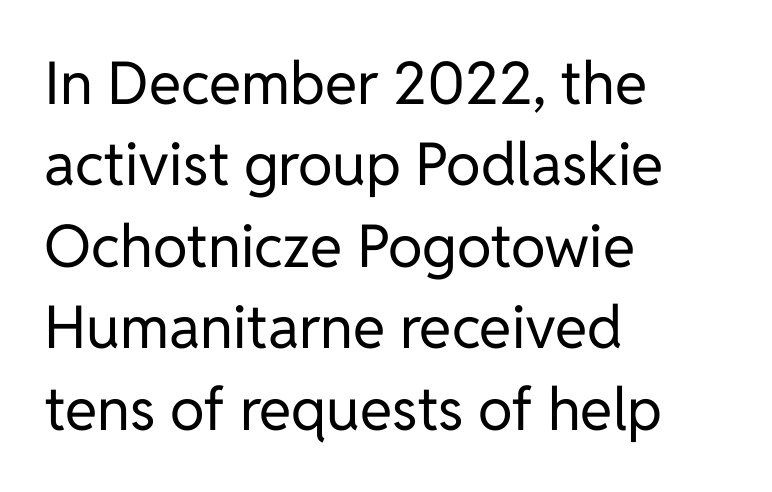
{"serif": "no", "italic": "no", "bold": "no", "weight": "regular", "width": "normal", "stroke_contrast": "low", "x_height": "medium", "monospaced": "no", "underline": "no", "align": "left", "line_spacing": "normal", "line_spacing_ratio": 1.38, "letter_spacing": "normal", "letter_spacing_em": 0.0, "glyph_px": 59}
